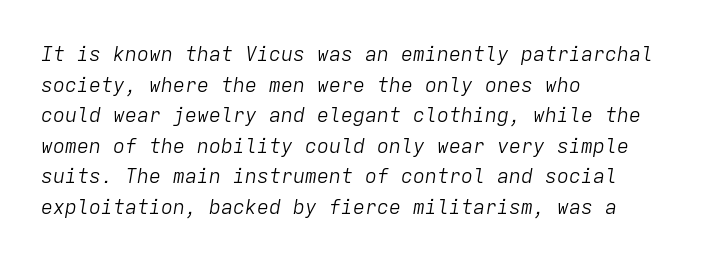
{"italic": "yes", "lean": "right", "slant_degrees": 9, "bold": "no", "underline": "no", "align": "left", "line_spacing": "normal", "line_spacing_ratio": 1.53, "letter_spacing": "normal", "letter_spacing_em": 0.0, "glyph_px": 20}
